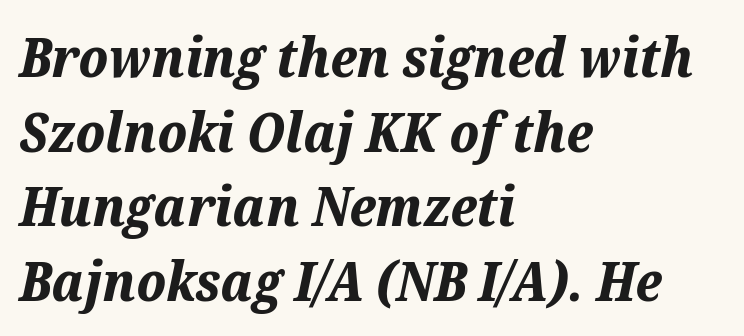
The image shows 54 px bold type, italic (leaning right); set left-aligned, normal line spacing (1.38x), normal letter spacing, not underlined; medium stroke contrast and a medium x-height.
